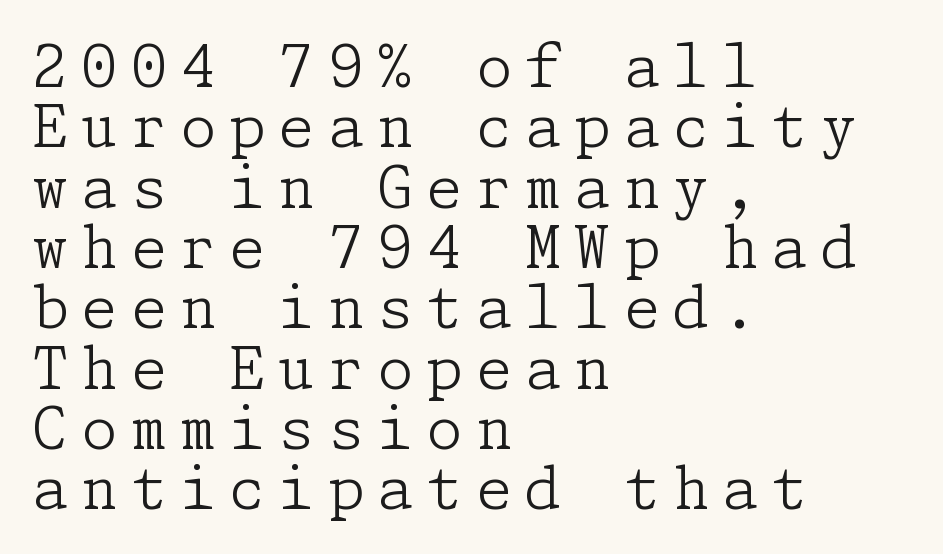
{"serif": "yes", "italic": "no", "bold": "no", "weight": "light", "width": "normal", "stroke_contrast": "low", "x_height": "medium", "underline": "no", "align": "left", "line_spacing": "tight", "line_spacing_ratio": 1.04, "letter_spacing": "wide", "letter_spacing_em": 0.23, "glyph_px": 58}
